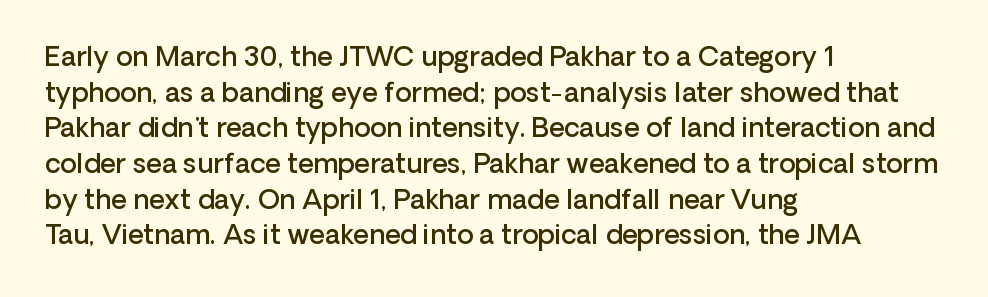
Q: Is the text bold? A: Semi-bold.
Q: Is the text italic (slanted)? A: No, it is upright.
Q: Is the text underlined? A: No.
Q: How is the paragraph aligned? A: Left-aligned.
Q: Is the spacing between letters normal or unusually wide? A: Normal.
Q: Is the spacing between lines tight, normal or loose? A: Normal.
